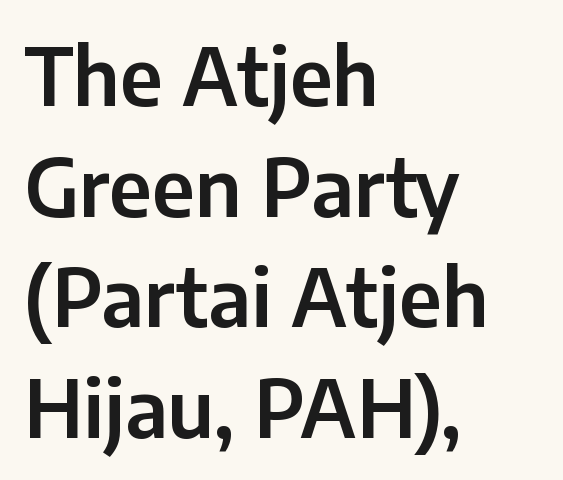
The image shows 79 px sans-serif type, upright; set left-aligned, normal line spacing (1.4x), normal letter spacing, not underlined; low stroke contrast and a medium x-height.
